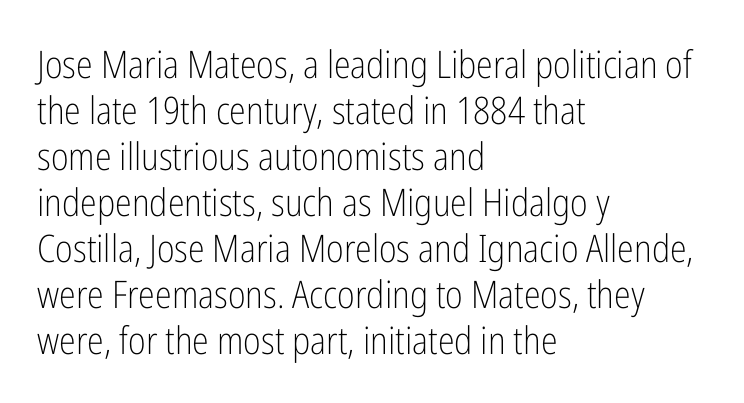
{"serif": "no", "italic": "no", "bold": "no", "weight": "light", "width": "condensed", "stroke_contrast": "low", "x_height": "medium", "monospaced": "no", "underline": "no", "align": "left", "line_spacing_ratio": 1.21, "letter_spacing": "normal", "letter_spacing_em": 0.0, "glyph_px": 38}
